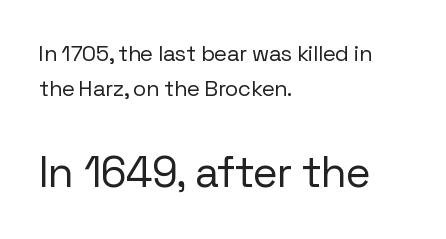
{"serif": "no", "italic": "no", "bold": "no", "weight": "regular", "width": "normal", "stroke_contrast": "low", "x_height": "medium", "monospaced": "no", "underline": "no", "align": "left", "line_spacing": "normal", "line_spacing_ratio": 1.6, "letter_spacing": "normal", "letter_spacing_em": 0.0, "larger_block": "second", "size_ratio": 1.95, "glyph_px": 43}
